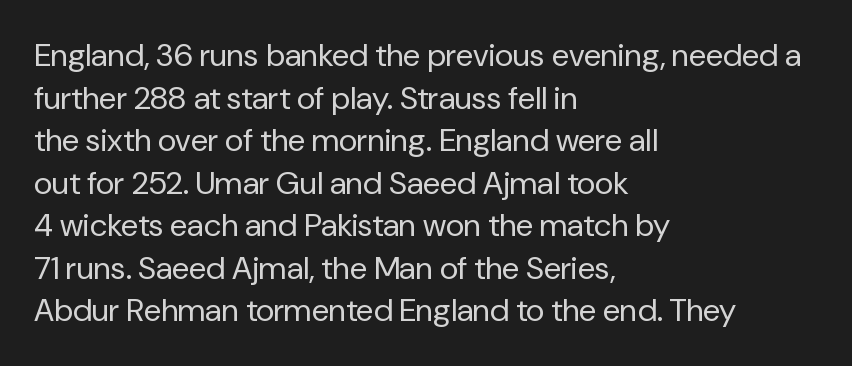
The image shows 32 px regular-weight sans-serif type, upright; set left-aligned, normal line spacing (1.33x), normal letter spacing, not underlined; low stroke contrast and a medium x-height.
